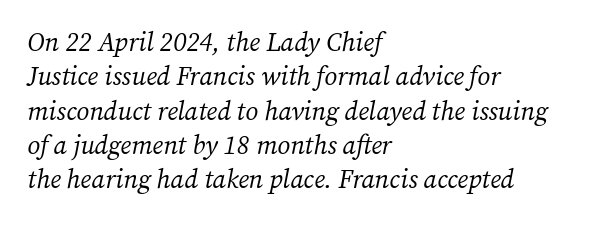
Ink coverage per letter is moderate at most. The whole block is typeset with a tilt. You could call the tracking neutral — neither tight nor loose. The glyphs are unaccompanied by any horizontal stroke below them.
